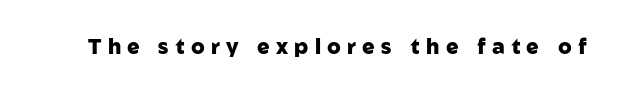
The area under the type is left untouched. Posture: straight, roman, zero tilt. The typesetting leans heavy: a genuine bold. The tracking reads as deliberately expanded to a designer's eye.
